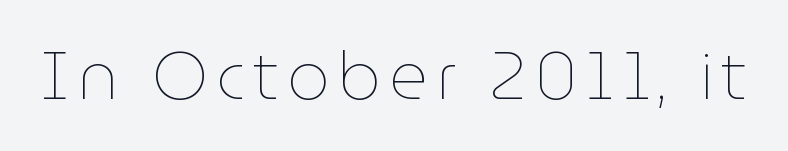
The image shows 67 px thin type, upright; set not underlined; low stroke contrast and a medium x-height.
